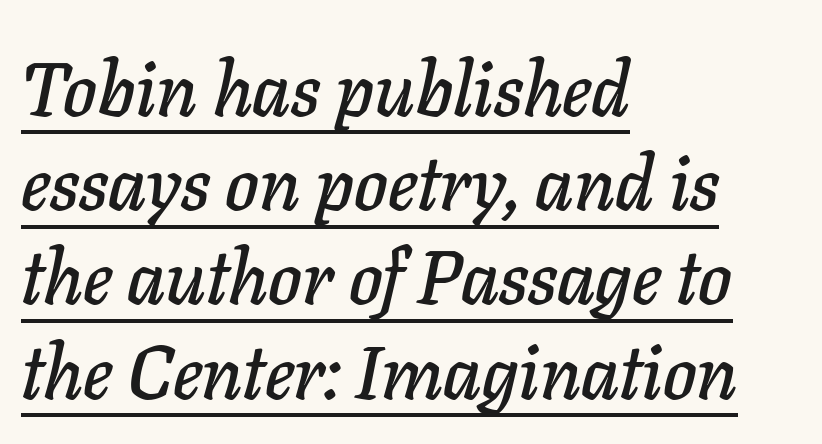
Italic? Definitely — the glyphs are oblique. All the whitespace from short lines collects on the right. Characters follow at the spacing the type designer built in. Is there an underline? Yes — a line sits under the letters.
